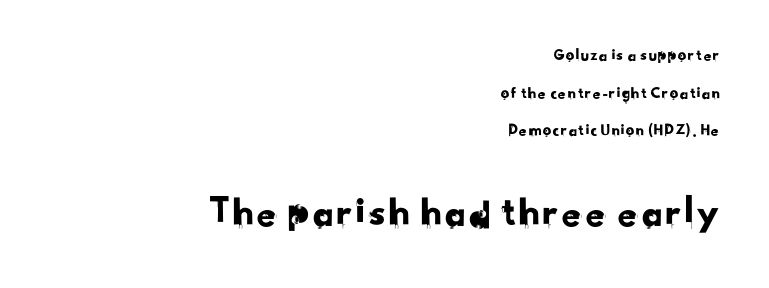
The image shows 42 px sans-serif type; set right-aligned, loose line spacing (2.22x), normal letter spacing, not underlined; the second (bottom) block is 2.47x larger; low stroke contrast and a small x-height.
